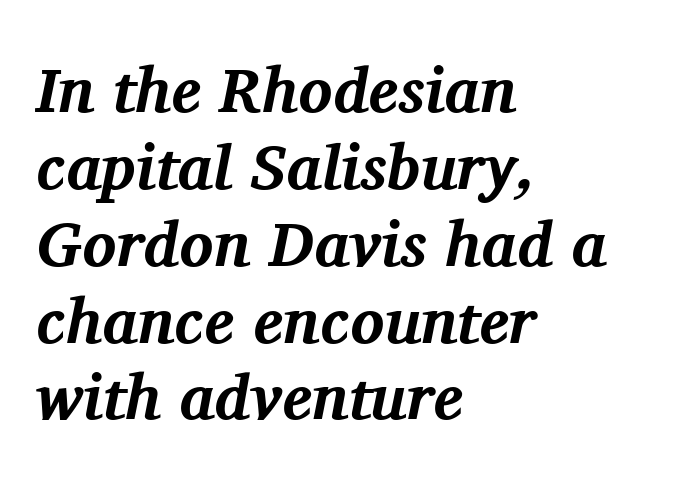
Q: Is the text bold? A: Yes.
Q: Is the text italic (slanted)? A: Yes, it leans right by about 11 degrees.
Q: Is the typeface a serif or a sans-serif typeface? A: Serif.
Q: Is the text underlined? A: No.
Q: How is the paragraph aligned? A: Left-aligned.
Q: Is the spacing between letters normal or unusually wide? A: Normal.
Q: Width (condensed, normal, or wide)? A: Normal.
Q: Stroke contrast? A: Medium.
Q: x-height? A: Medium.
Q: Monospaced? A: No.
